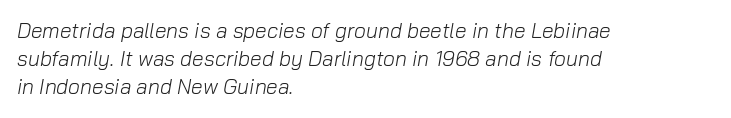
{"italic": "yes", "lean": "right", "slant_degrees": 10, "bold": "no", "underline": "no", "align": "left", "line_spacing": "normal", "line_spacing_ratio": 1.34, "letter_spacing": "normal", "letter_spacing_em": 0.0, "glyph_px": 21}
